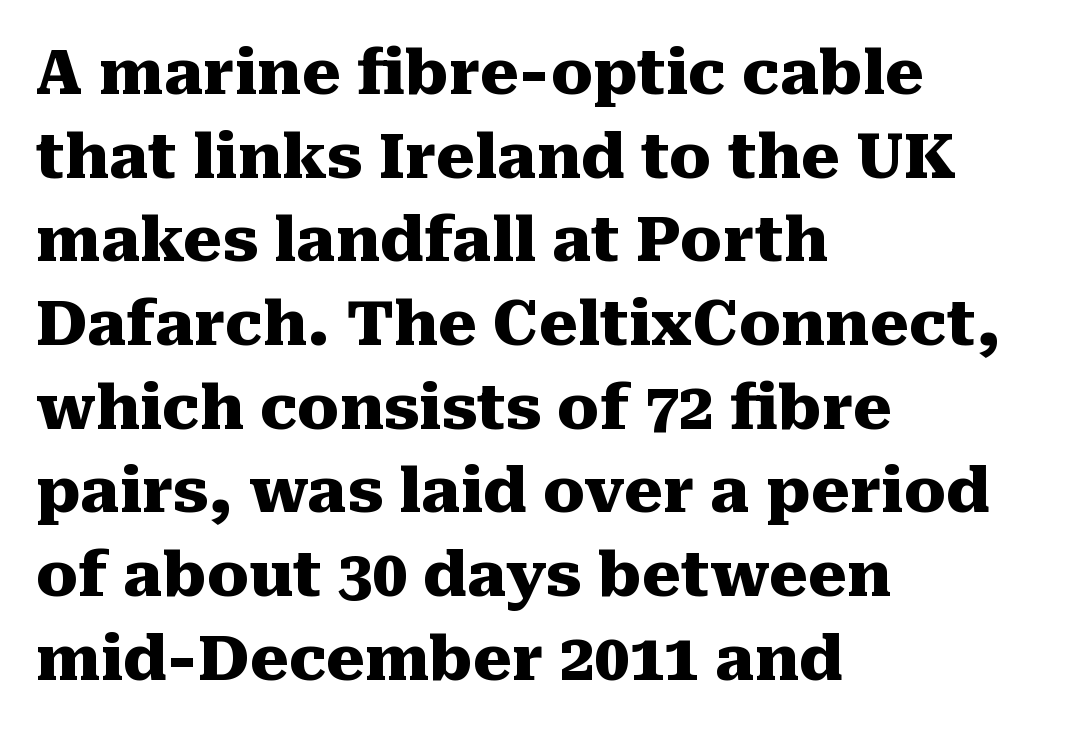
The image shows 62 px heavy serif type, upright; set left-aligned, normal line spacing (1.35x), normal letter spacing, not underlined; medium stroke contrast and a medium x-height.
